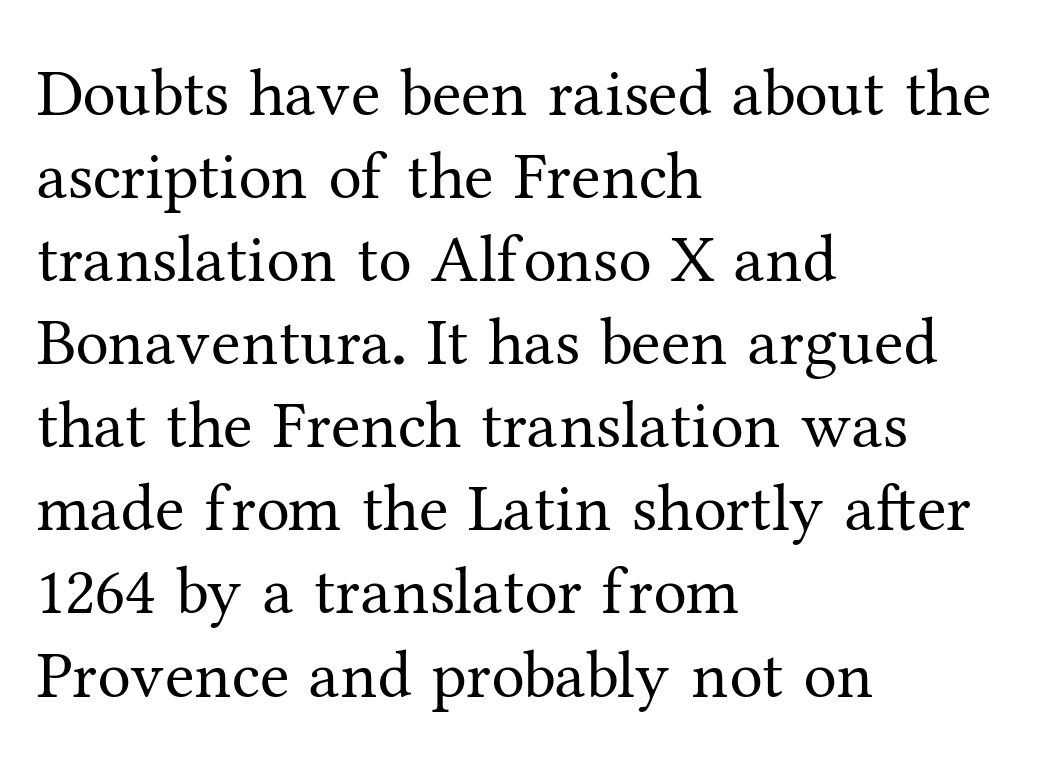
Q: Is the text bold? A: No.
Q: Is the text italic (slanted)? A: No, it is upright.
Q: Is the typeface a serif or a sans-serif typeface? A: Serif.
Q: Is the text underlined? A: No.
Q: How is the paragraph aligned? A: Left-aligned.
Q: Is the spacing between letters normal or unusually wide? A: Normal.
Q: Width (condensed, normal, or wide)? A: Normal.
Q: Stroke contrast? A: Medium.
Q: x-height? A: Medium.
Q: Monospaced? A: No.
